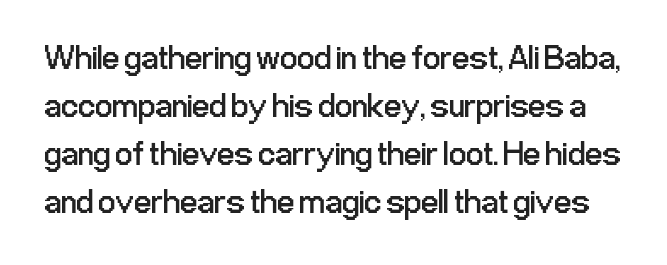
Bold? No — there's no thickening of the strokes. Check under the words: just untouched page. The specimen reads as upright at a glance. Regular leading. Spacing verdict: proportional, widths tailored to each character.
